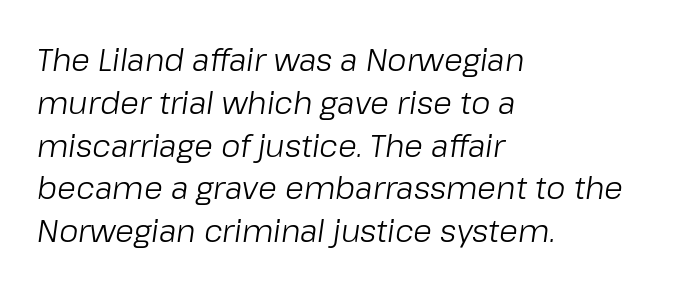
{"italic": "yes", "lean": "right", "slant_degrees": 8, "bold": "no", "weight": "light", "width": "normal", "stroke_contrast": "low", "x_height": "medium", "monospaced": "no", "underline": "no", "align": "left", "line_spacing": "normal", "line_spacing_ratio": 1.38, "letter_spacing": "normal", "letter_spacing_em": 0.0, "glyph_px": 31}
